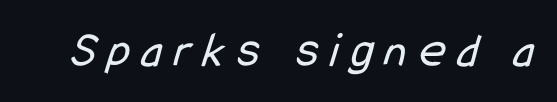
Each letter keeps its own natural width here, so spacing adapts to shape. Honestly, there is no underline to notice here at all. Ink coverage per letter is moderate at most. Nope, no serifs anywhere on these letters. The type is letterspaced generously, with wide tracking.
